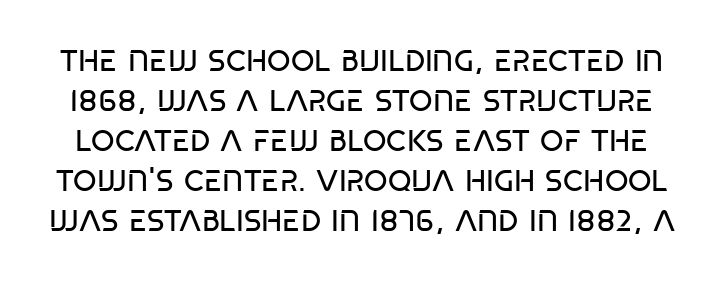
{"serif": "no", "italic": "no", "bold": "no", "weight": "regular", "width": "condensed", "stroke_contrast": "low", "x_height": "large", "monospaced": "no", "underline": "no", "line_spacing": "normal", "line_spacing_ratio": 1.33, "letter_spacing": "normal", "letter_spacing_em": 0.0, "glyph_px": 30}
